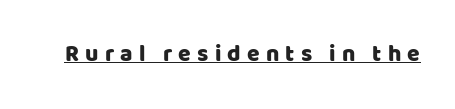
Q: Is the text italic (slanted)? A: No, it is upright.
Q: Is the text underlined? A: Yes.
Q: Is the spacing between letters normal or unusually wide? A: Unusually wide.
